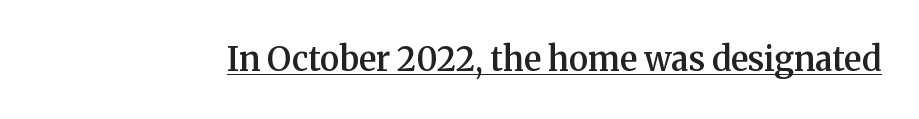
Q: Is the text bold? A: Semi-bold.
Q: Is the text italic (slanted)? A: No, it is upright.
Q: Is the typeface a serif or a sans-serif typeface? A: Serif.
Q: Is the text underlined? A: Yes.
Q: Is the spacing between letters normal or unusually wide? A: Normal.
Q: Width (condensed, normal, or wide)? A: Normal.
Q: Stroke contrast? A: Medium.
Q: x-height? A: Medium.
Q: Monospaced? A: No.
